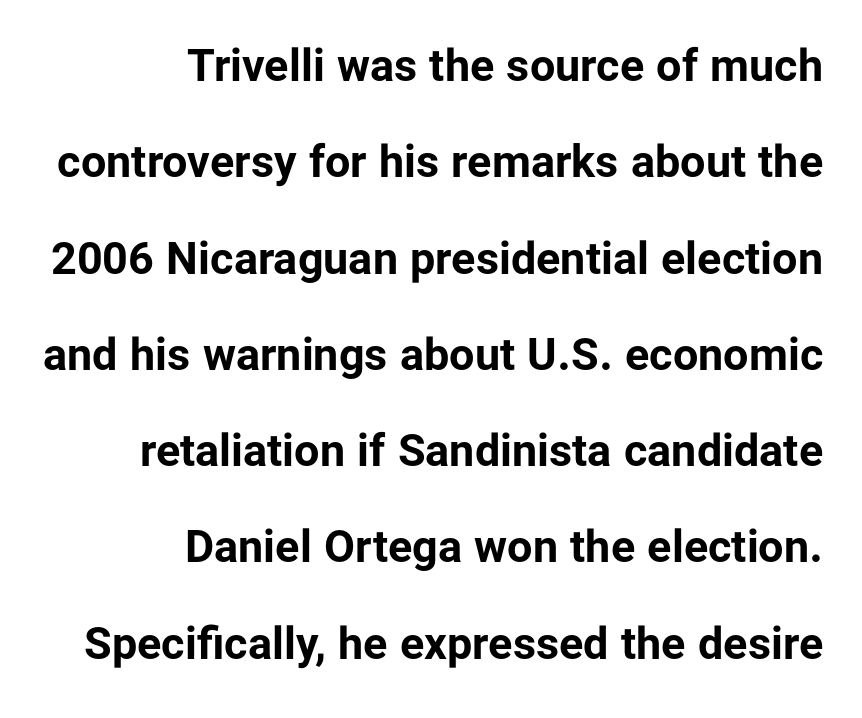
Q: Is the text bold? A: Yes.
Q: Is the text italic (slanted)? A: No, it is upright.
Q: Is the typeface a serif or a sans-serif typeface? A: Sans-serif.
Q: Is the text underlined? A: No.
Q: How is the paragraph aligned? A: Right-aligned.
Q: Is the spacing between letters normal or unusually wide? A: Normal.
Q: Is the spacing between lines tight, normal or loose? A: Loose.
Q: Width (condensed, normal, or wide)? A: Normal.
Q: Stroke contrast? A: Low.
Q: x-height? A: Medium.
Q: Monospaced? A: No.
